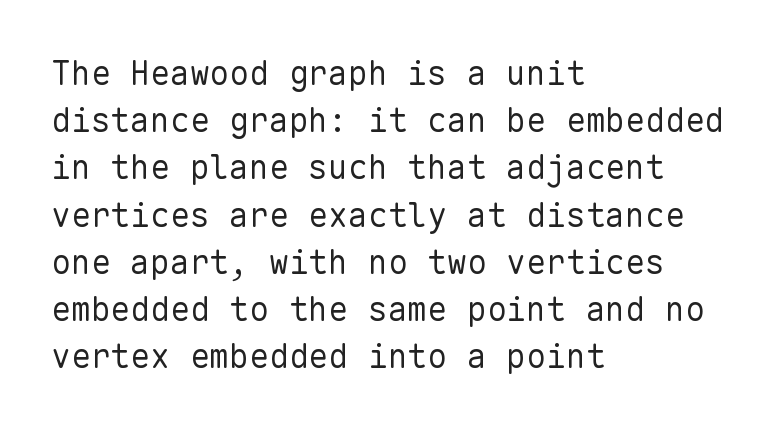
The image shows 33 px regular-weight sans-serif type, upright, monospaced; set left-aligned, normal line spacing (1.43x), normal letter spacing, not underlined; low stroke contrast and a medium x-height.
